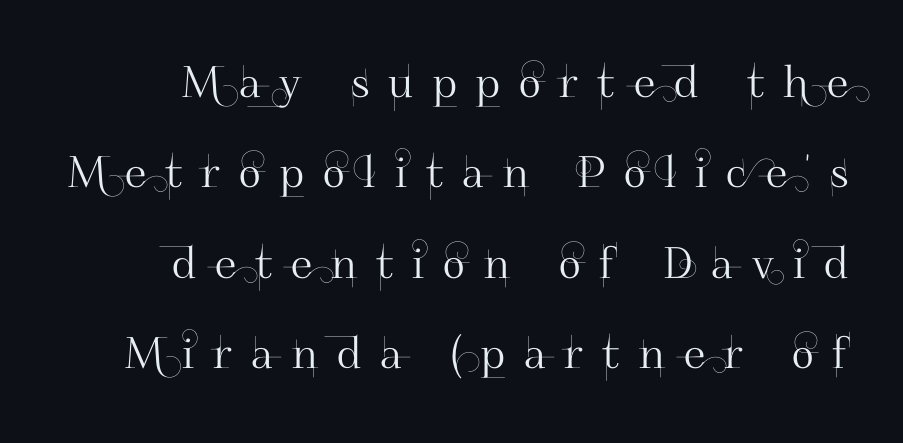
The image shows 43 px sans-serif type, upright; set loose line spacing (2.1x), unusually wide letter spacing (+0.44 em), not underlined; high stroke contrast and a small x-height.
